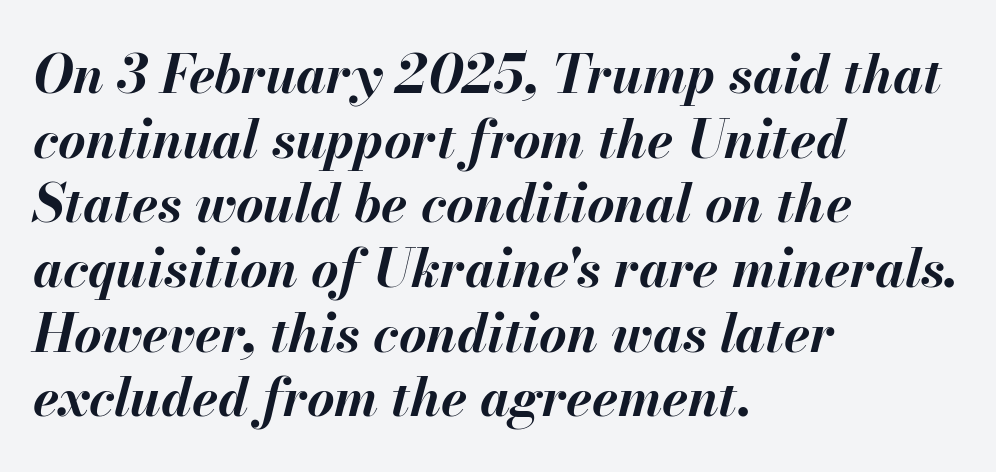
Q: Is the text bold? A: Yes.
Q: Is the text italic (slanted)? A: Yes, it leans right by about 13 degrees.
Q: Is the text underlined? A: No.
Q: How is the paragraph aligned? A: Left-aligned.
Q: Is the spacing between letters normal or unusually wide? A: Normal.
Q: Width (condensed, normal, or wide)? A: Normal.
Q: Stroke contrast? A: Medium.
Q: x-height? A: Small.
Q: Monospaced? A: No.
